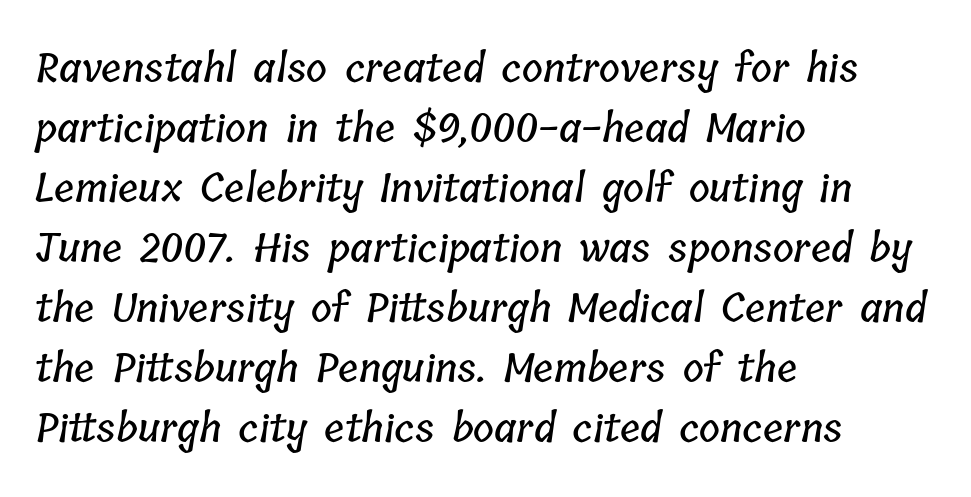
The image shows 40 px condensed type; set left-aligned, normal line spacing (1.5x), normal letter spacing, not underlined; low stroke contrast and a medium x-height.
